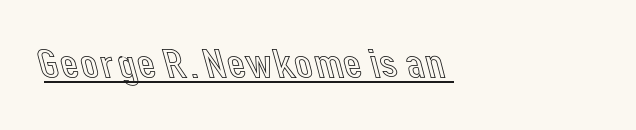
Q: Is the text italic (slanted)? A: Yes.
Q: Is the text underlined? A: Yes.
Q: How is the paragraph aligned? A: Left-aligned.
Q: Is the spacing between letters normal or unusually wide? A: Normal.
Q: Width (condensed, normal, or wide)? A: Normal.
Q: x-height? A: Medium.
Q: Monospaced? A: No.
